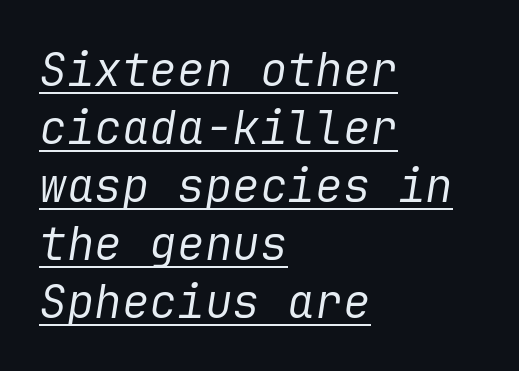
{"italic": "yes", "lean": "right", "slant_degrees": 9, "bold": "no", "weight": "regular", "width": "normal", "stroke_contrast": "low", "x_height": "medium", "underline": "yes", "align": "left", "line_spacing": "normal", "line_spacing_ratio": 1.26, "letter_spacing": "normal", "letter_spacing_em": 0.0, "glyph_px": 46}
